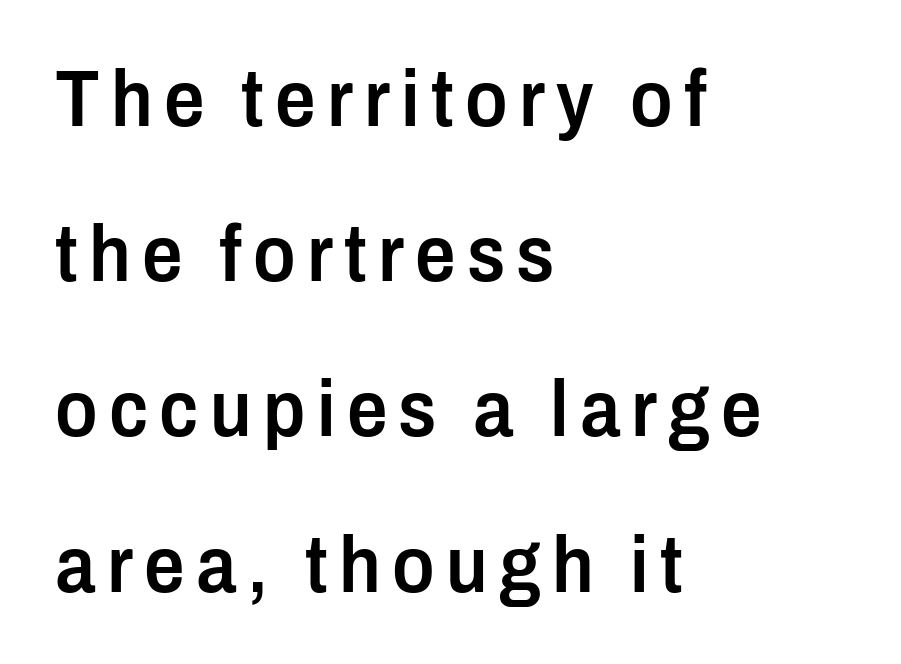
The image shows 80 px semibold, condensed sans-serif type, upright; set left-aligned, loose line spacing (1.94x), not underlined; low stroke contrast and a medium x-height.
